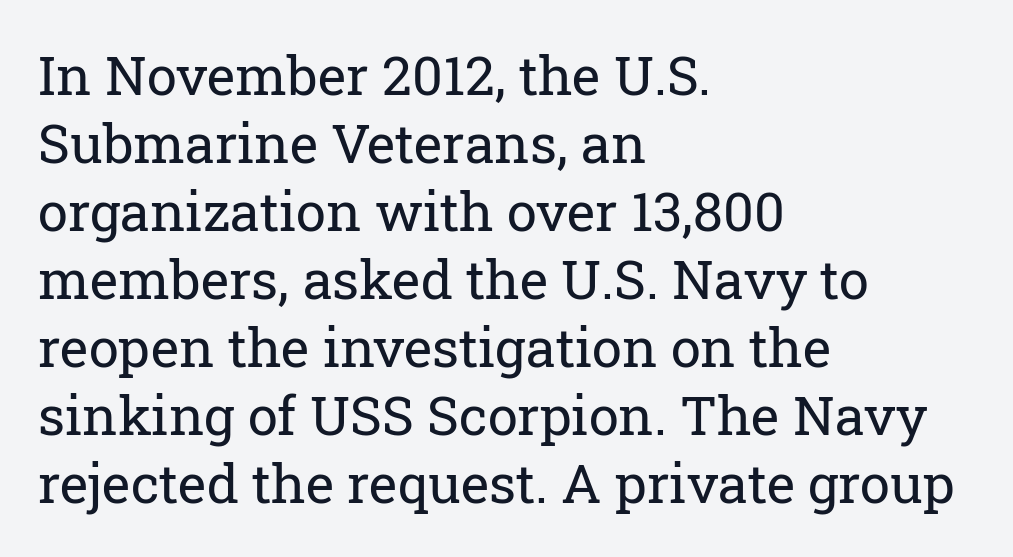
Q: Is the text bold? A: No.
Q: Is the text italic (slanted)? A: No, it is upright.
Q: Is the typeface a serif or a sans-serif typeface? A: Serif.
Q: Is the text underlined? A: No.
Q: How is the paragraph aligned? A: Left-aligned.
Q: Is the spacing between letters normal or unusually wide? A: Normal.
Q: Is the spacing between lines tight, normal or loose? A: Normal.
Q: Width (condensed, normal, or wide)? A: Normal.
Q: Stroke contrast? A: Low.
Q: x-height? A: Medium.
Q: Monospaced? A: No.
